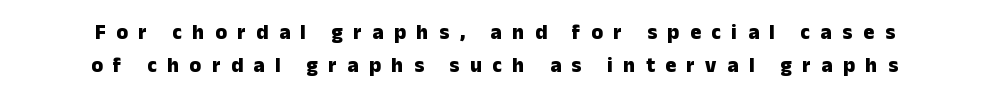
{"italic": "no", "bold": "yes", "underline": "no", "align": "center", "line_spacing": "normal", "line_spacing_ratio": 1.58, "letter_spacing": "wide", "letter_spacing_em": 0.5, "glyph_px": 21}
